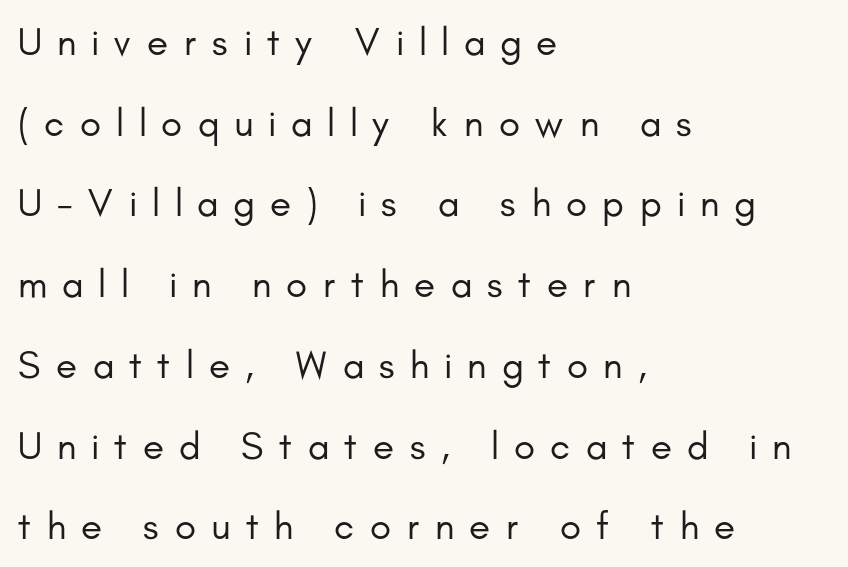
The image shows 39 px regular-weight sans-serif type, upright; set left-aligned, loose line spacing (2.07x), unusually wide letter spacing (+0.39 em), not underlined; low stroke contrast and a small x-height.
